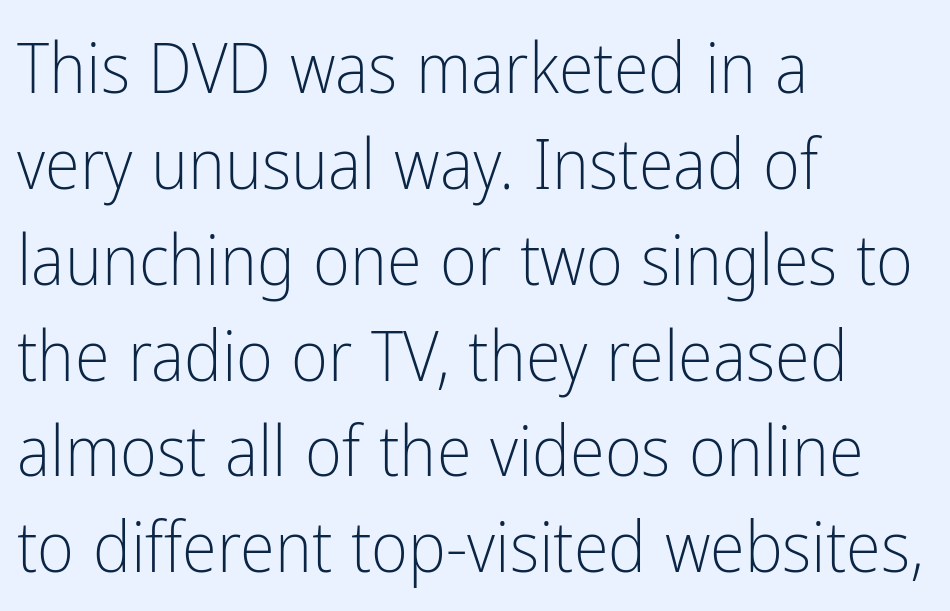
This sample keeps an unexceptional amount of space between lines. Is there any slant? The stems are plumb. Each line starts at the same left margin while the right side varies. Nothing sits at the stroke ends, so this counts as sans-serif. The passage shown is typed in a proportional face where columns would drift. Letter spacing: default.
